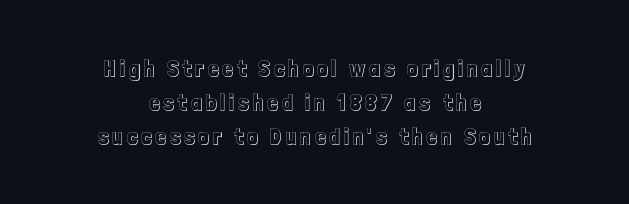
The space directly below the letters is spotless. Does the lettering tilt? It doesn't — this is upright. Reading down the column, the eye jumps a familiar distance to each next line. The passage is arranged like a title page — every line centered.
